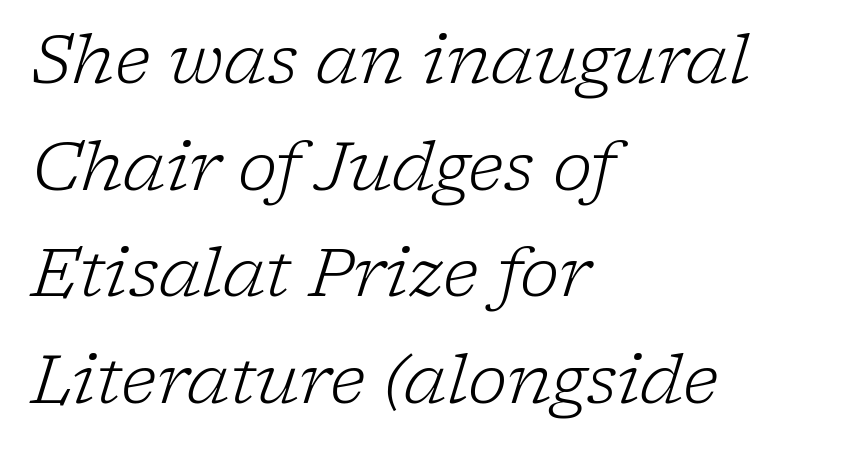
A light-to-regular cut is what we see here. The text block is weighted toward the left margin, trailing off unevenly rightward. A normal amount of white space separates one row of letters from the next. Words float on clear page, feet unadorned. Typographically, this falls in the serif category.
